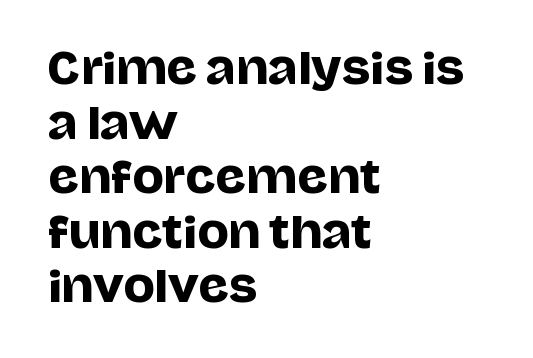
{"serif": "no", "italic": "no", "width": "normal", "stroke_contrast": "low", "x_height": "large", "monospaced": "no", "underline": "no", "align": "left", "line_spacing": "normal", "line_spacing_ratio": 1.3, "letter_spacing": "normal", "letter_spacing_em": 0.0, "glyph_px": 42}
